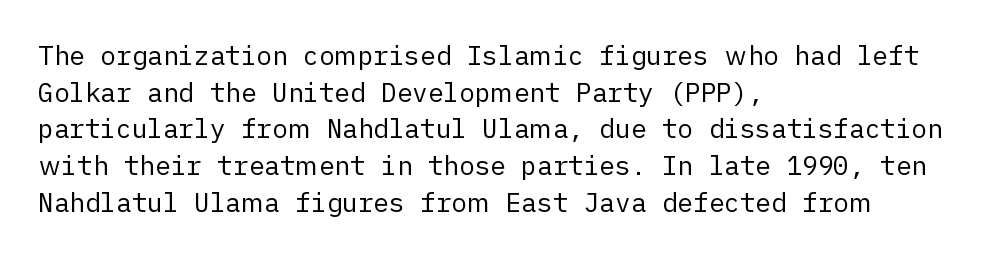
In CSS terms this would be text-align: left. The words here are not underlined. The font is comparable to plain body text, perhaps lighter. Every character sits straight up, as roman type does. The vertical gap from one line to the next is medium. Compared with typical body copy, the letter spacing here is the same.
